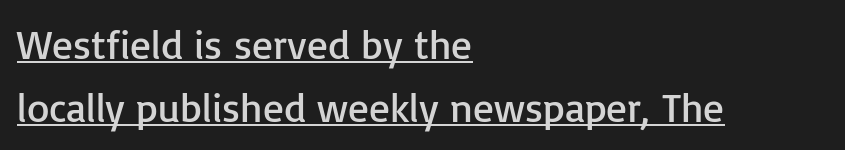
Serifs: no, the terminals of the letterforms are clean. Stems here are at most as thick as an everyday book face. Interline gaps are of average width in this sample. The typesetter has applied underlining to the passage shown. Leftover space on each line is placed entirely after the last word. There is no visible air inserted between adjacent glyphs.
